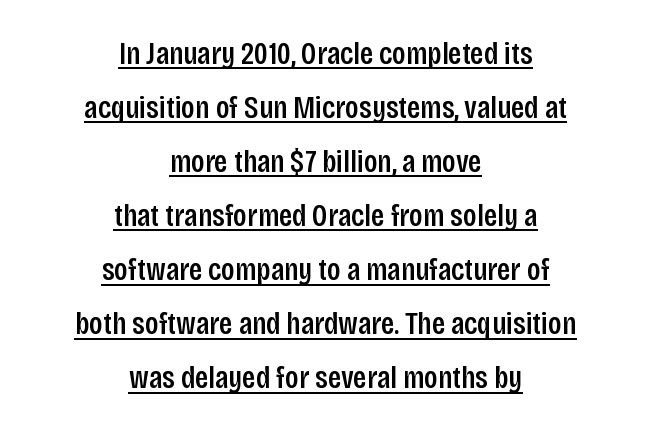
The image shows 32 px condensed sans-serif type, upright; set centered, normal line spacing (1.69x), normal letter spacing, underlined; low stroke contrast and a large x-height.
